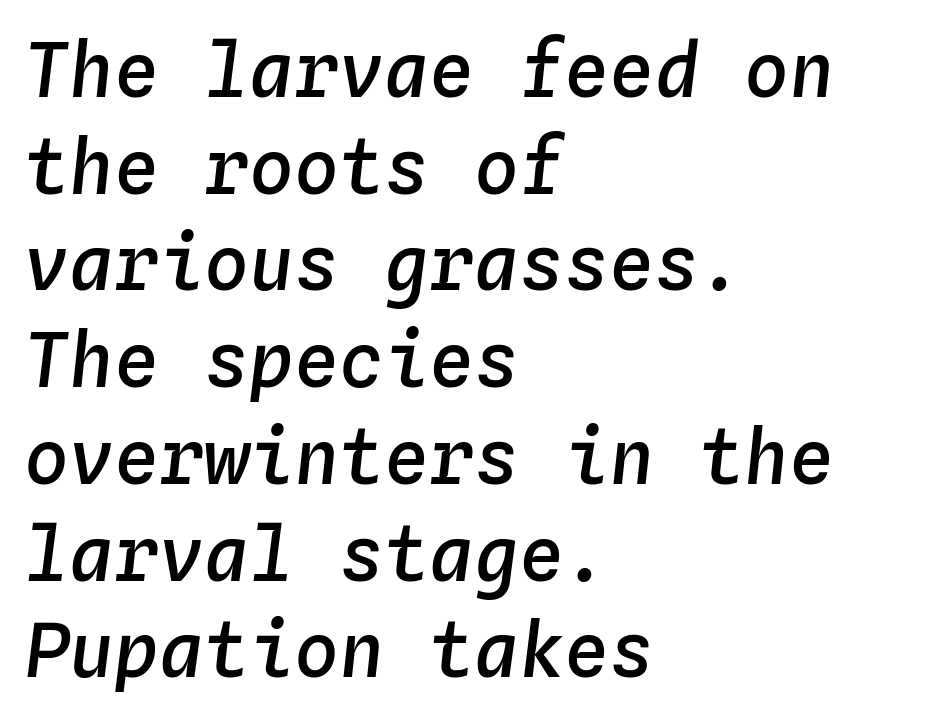
The image shows 75 px semibold type, italic (leaning right), monospaced; set left-aligned, normal line spacing (1.29x), normal letter spacing, not underlined; low stroke contrast and a medium x-height.
